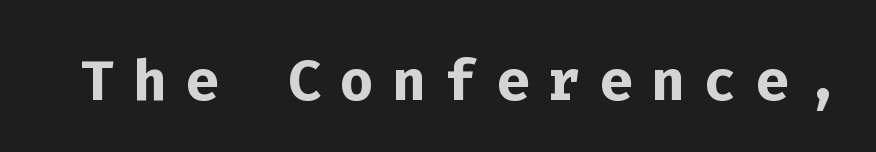
{"serif": "no", "italic": "no", "bold": "yes", "weight": "semibold", "width": "normal", "stroke_contrast": "low", "x_height": "medium", "monospaced": "yes", "underline": "no", "letter_spacing": "wide", "letter_spacing_em": 0.23, "glyph_px": 79}
